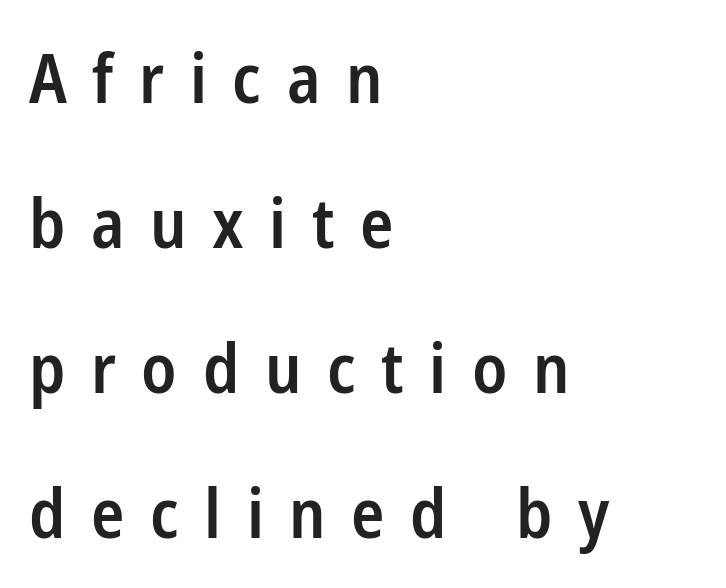
Q: Is the text bold? A: Semi-bold.
Q: Is the text italic (slanted)? A: No, it is upright.
Q: Is the typeface a serif or a sans-serif typeface? A: Sans-serif.
Q: Is the text underlined? A: No.
Q: How is the paragraph aligned? A: Left-aligned.
Q: Is the spacing between letters normal or unusually wide? A: Unusually wide.
Q: Is the spacing between lines tight, normal or loose? A: Loose.
Q: Width (condensed, normal, or wide)? A: Condensed.
Q: Stroke contrast? A: Low.
Q: x-height? A: Medium.
Q: Monospaced? A: No.
